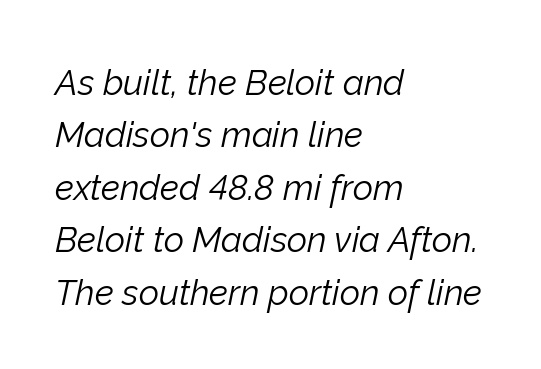
{"italic": "yes", "lean": "right", "slant_degrees": 12, "bold": "no", "weight": "light", "width": "normal", "stroke_contrast": "low", "x_height": "medium", "monospaced": "no", "underline": "no", "align": "left", "line_spacing": "normal", "line_spacing_ratio": 1.5, "letter_spacing": "normal", "letter_spacing_em": 0.0, "glyph_px": 35}
